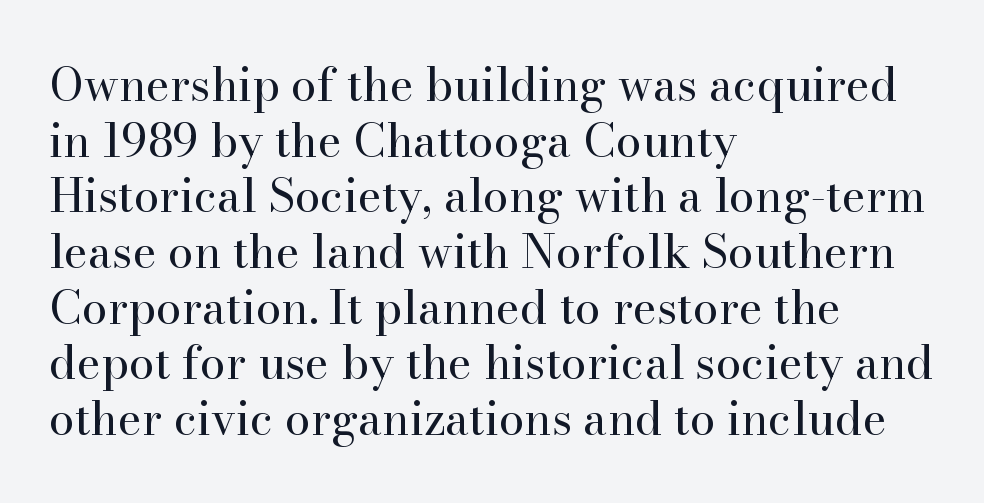
If you drew a ruler down the left edge, every line would touch it. Yep, those are serifs on the letters. The letterforms sit shoulder to shoulder at normal distance. Do the characters align in a grid? No, the font is proportional.
